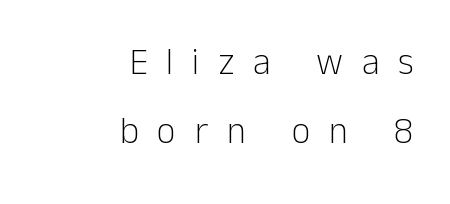
The image shows 37 px light sans-serif type, upright; set right-aligned, line spacing 1.86x, unusually wide letter spacing (+0.5 em), not underlined; low stroke contrast and a medium x-height.
